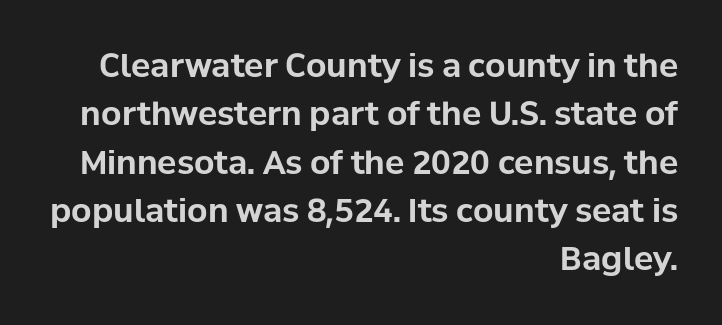
Q: Is the text bold? A: Yes.
Q: Is the text italic (slanted)? A: No, it is upright.
Q: Is the typeface a serif or a sans-serif typeface? A: Sans-serif.
Q: Is the text underlined? A: No.
Q: How is the paragraph aligned? A: Right-aligned.
Q: Is the spacing between letters normal or unusually wide? A: Normal.
Q: Is the spacing between lines tight, normal or loose? A: Normal.
Q: Width (condensed, normal, or wide)? A: Normal.
Q: Stroke contrast? A: Low.
Q: x-height? A: Medium.
Q: Monospaced? A: No.
